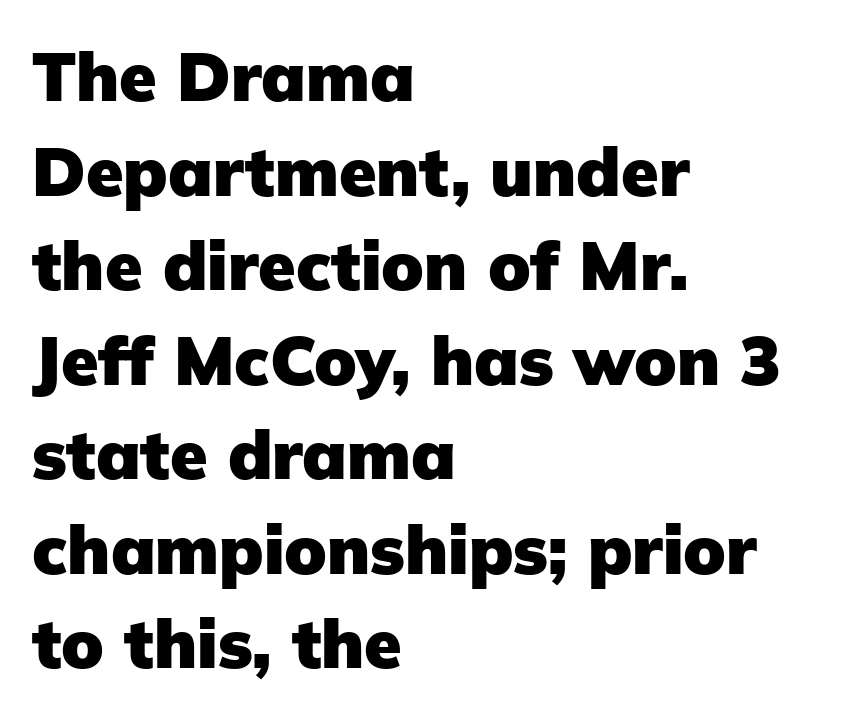
Q: Is the text bold? A: Yes.
Q: Is the text italic (slanted)? A: No, it is upright.
Q: Is the typeface a serif or a sans-serif typeface? A: Sans-serif.
Q: Is the text underlined? A: No.
Q: How is the paragraph aligned? A: Left-aligned.
Q: Is the spacing between letters normal or unusually wide? A: Normal.
Q: Is the spacing between lines tight, normal or loose? A: Normal.
Q: Width (condensed, normal, or wide)? A: Normal.
Q: Stroke contrast? A: Low.
Q: x-height? A: Medium.
Q: Monospaced? A: No.
